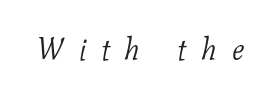
Look at the bottom of the vertical strokes: they flare into serifs here. Does extra space separate the letters? Yes, quite a lot of it. Spacing verdict: proportional, widths tailored to each character. The passage shown is not underscored anywhere.
